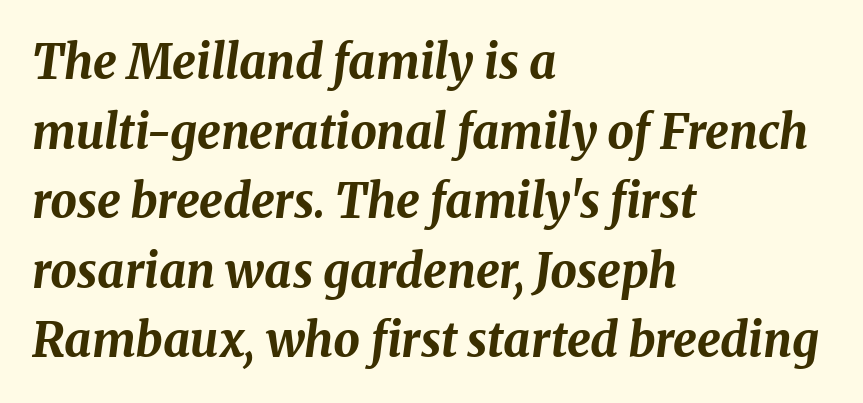
Q: Is the text bold? A: Yes.
Q: Is the text italic (slanted)? A: Yes, it leans right by about 8 degrees.
Q: Is the text underlined? A: No.
Q: How is the paragraph aligned? A: Left-aligned.
Q: Is the spacing between letters normal or unusually wide? A: Normal.
Q: Is the spacing between lines tight, normal or loose? A: Normal.
Q: Width (condensed, normal, or wide)? A: Normal.
Q: Stroke contrast? A: Medium.
Q: x-height? A: Medium.
Q: Monospaced? A: No.
